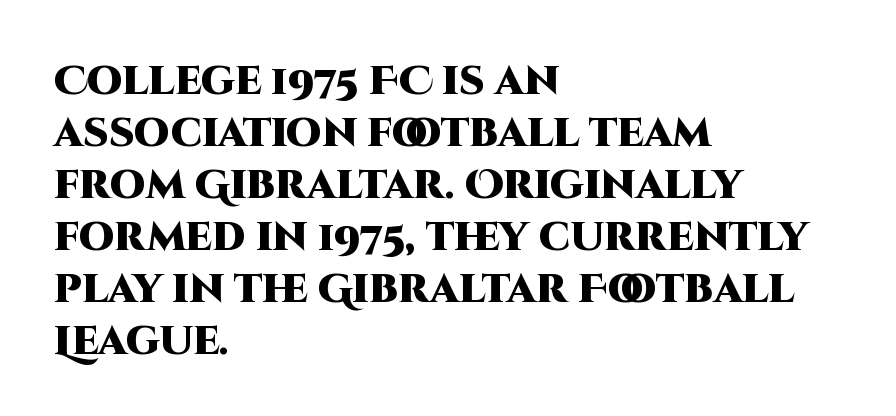
Q: Is the text bold? A: Yes.
Q: Is the text italic (slanted)? A: No, it is upright.
Q: Is the typeface a serif or a sans-serif typeface? A: Sans-serif.
Q: Is the text underlined? A: No.
Q: How is the paragraph aligned? A: Left-aligned.
Q: Is the spacing between letters normal or unusually wide? A: Normal.
Q: Is the spacing between lines tight, normal or loose? A: Normal.
Q: Width (condensed, normal, or wide)? A: Normal.
Q: Stroke contrast? A: High.
Q: x-height? A: Large.
Q: Monospaced? A: No.
